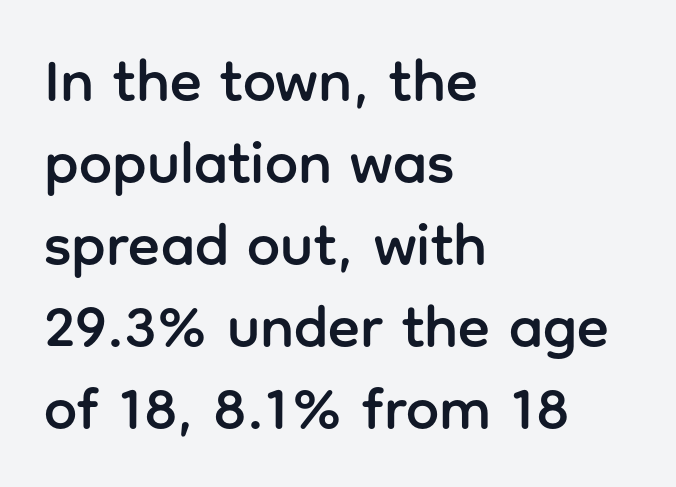
The letters stand straight up with perfectly vertical stems. Think of a printed novel: that variable character pitch is what you see here. How would I describe the line gaps? Plain and ordinary. Regarding serifs, this sample does without them. The baseline area is clear.
